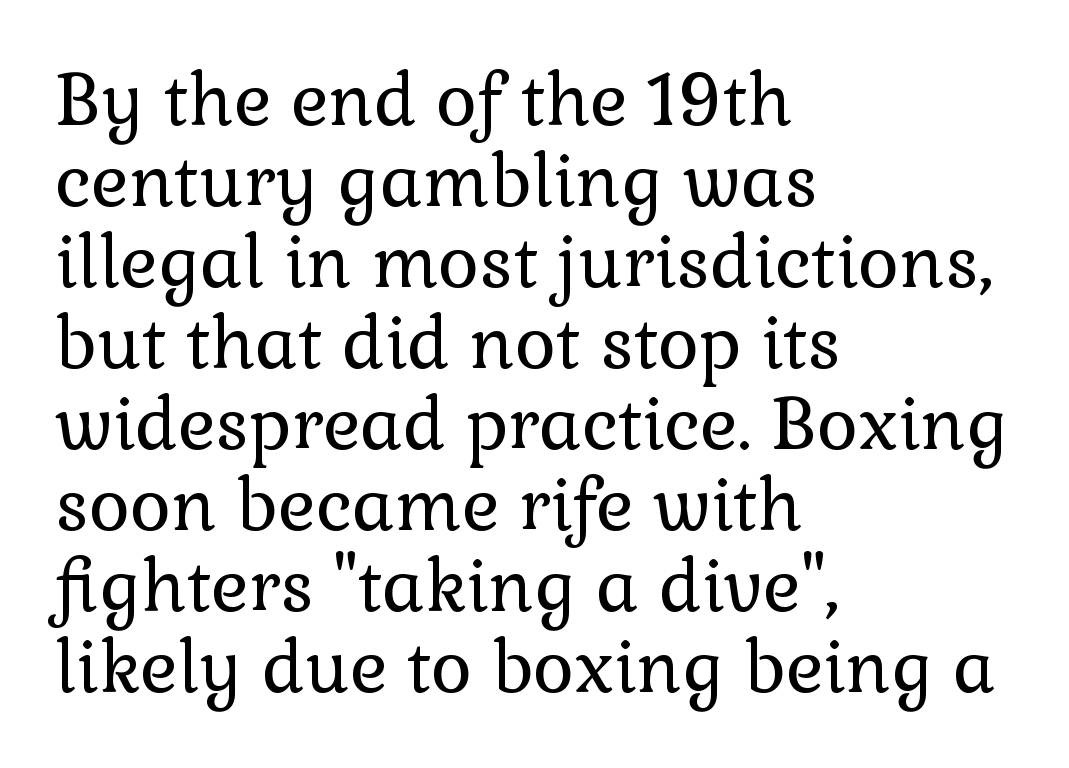
Do the letters lean? They stand straight. If you drew a ruler down the left edge, every line would touch it. Character widths vary here, with narrow letters taking less room than wide ones. Compared with a typical body face, this is equally light or lighter still.
